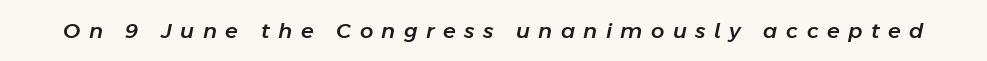
{"italic": "yes", "lean": "right", "slant_degrees": 11, "underline": "no", "letter_spacing": "wide", "letter_spacing_em": 0.4, "glyph_px": 21}
